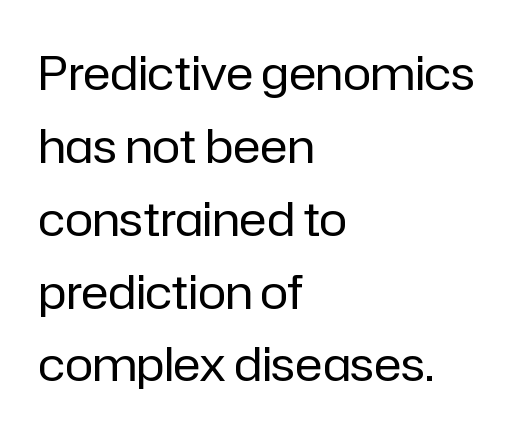
Q: Is the text bold? A: No.
Q: Is the text italic (slanted)? A: No, it is upright.
Q: Is the typeface a serif or a sans-serif typeface? A: Sans-serif.
Q: Is the text underlined? A: No.
Q: How is the paragraph aligned? A: Left-aligned.
Q: Is the spacing between letters normal or unusually wide? A: Normal.
Q: Is the spacing between lines tight, normal or loose? A: Normal.
Q: Width (condensed, normal, or wide)? A: Normal.
Q: Stroke contrast? A: Low.
Q: x-height? A: Medium.
Q: Monospaced? A: No.
